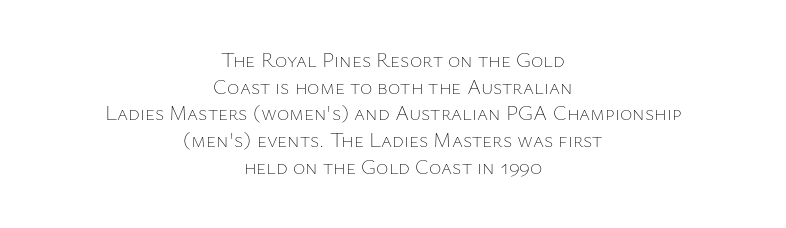
The image shows 21 px text type, upright; set centered, normal line spacing (1.27x), normal letter spacing, not underlined.
